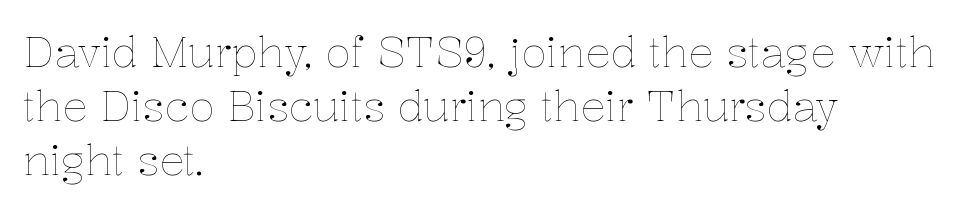
Q: Is the text bold? A: No.
Q: Is the text italic (slanted)? A: No, it is upright.
Q: Is the text underlined? A: No.
Q: How is the paragraph aligned? A: Left-aligned.
Q: Is the spacing between letters normal or unusually wide? A: Normal.
Q: Is the spacing between lines tight, normal or loose? A: Normal.
Q: Width (condensed, normal, or wide)? A: Normal.
Q: Stroke contrast? A: Low.
Q: x-height? A: Medium.
Q: Monospaced? A: No.
